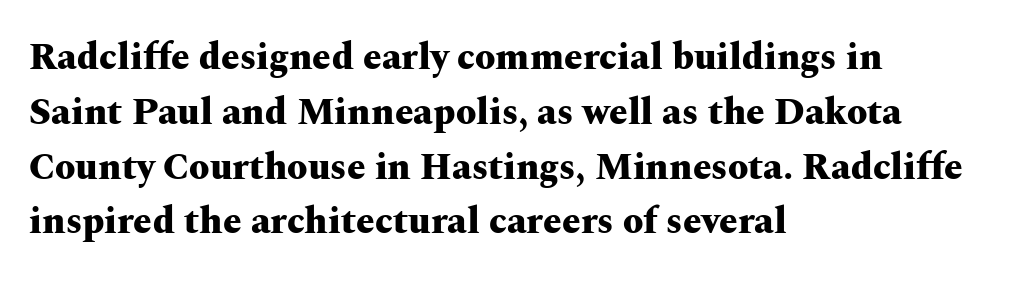
The image shows 37 px heavy, wide serif type, upright; set left-aligned, normal line spacing (1.48x), normal letter spacing, not underlined; medium stroke contrast and a medium x-height.
